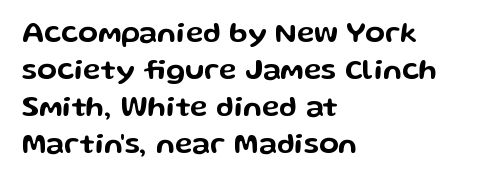
The image shows 29 px wide sans-serif type, upright; set left-aligned, normal line spacing (1.28x), normal letter spacing, not underlined; low stroke contrast and a medium x-height.
